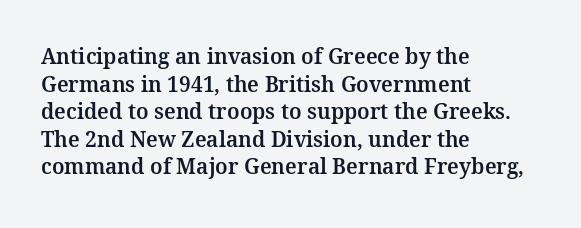
The image shows 21 px text type, upright; set left-aligned, normal line spacing (1.31x), normal letter spacing, not underlined.
